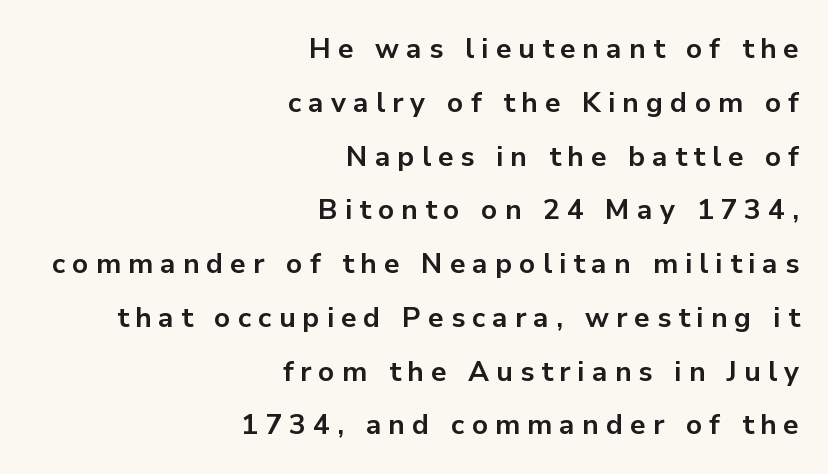
The lettering stays uniformly vertical, giving the passage a roman look. Summary of vertical rhythm: relaxed, with wide interline spacing. This sample has the flowing, uneven cadence of proportional lettering. Inter-character spacing is expanded well beyond the font's built-in metrics.
